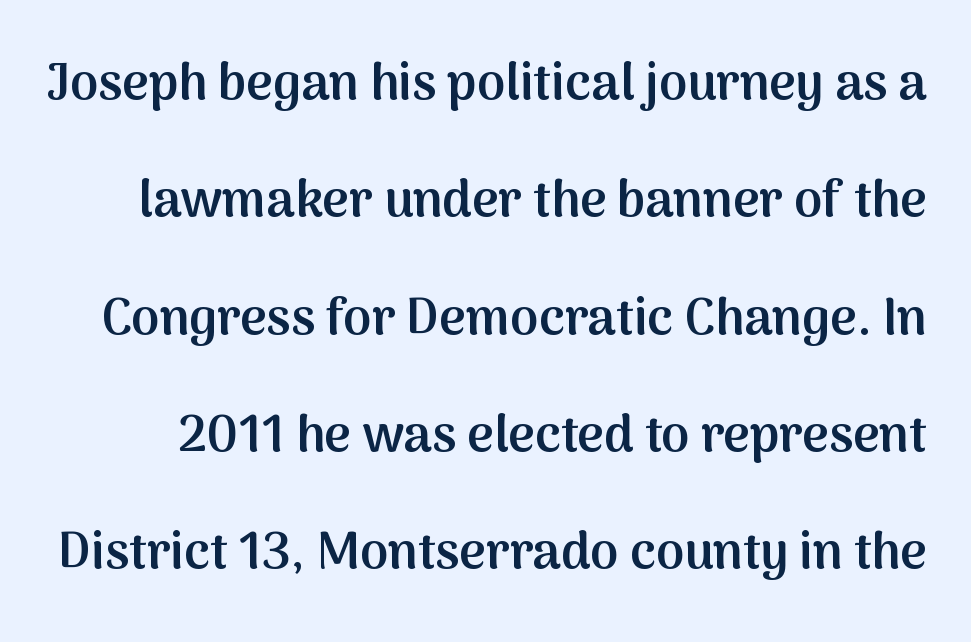
The face used here is a semibold: visibly heavier than regular, lighter than bold. Character widths vary here, with narrow letters taking less room than wide ones. Nobody touched the tracking dial on this one. A typesetter would label this face a sans.
